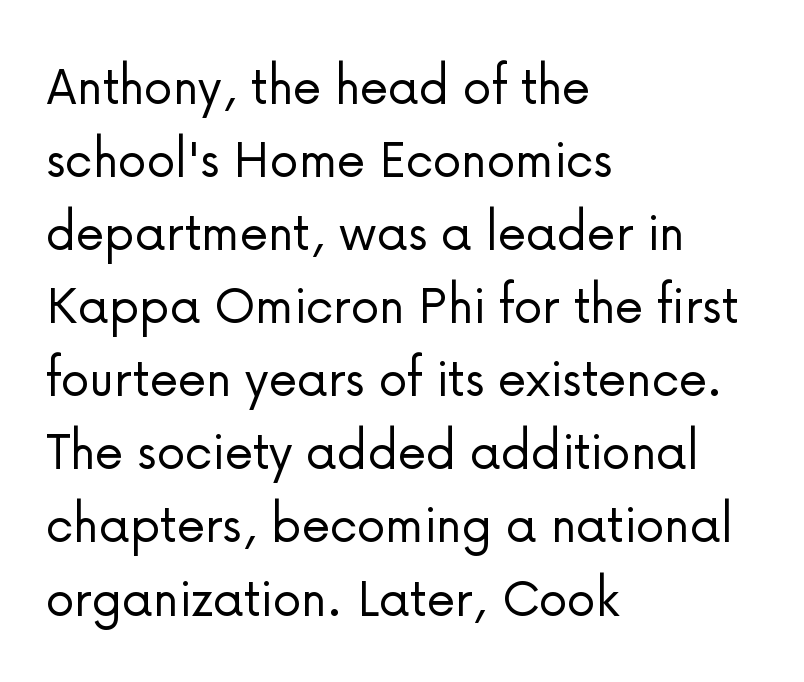
{"serif": "no", "italic": "no", "bold": "no", "weight": "light", "width": "normal", "stroke_contrast": "low", "x_height": "medium", "monospaced": "no", "underline": "no", "align": "left", "line_spacing": "normal", "line_spacing_ratio": 1.26, "letter_spacing": "normal", "letter_spacing_em": 0.0, "glyph_px": 58}
